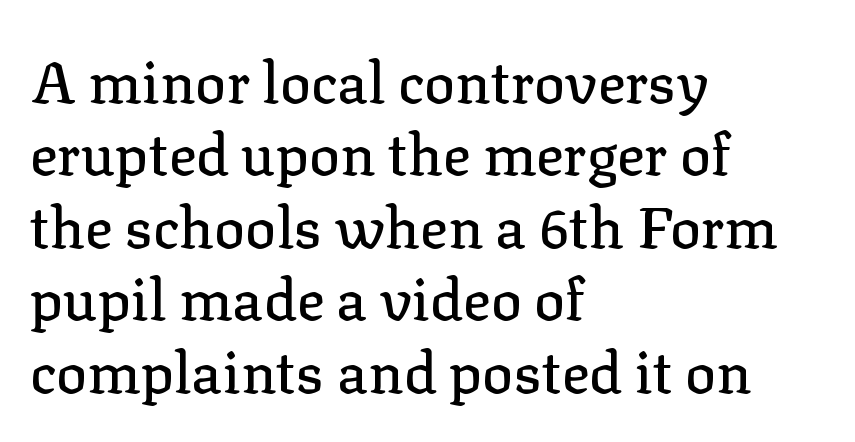
Q: Is the text italic (slanted)? A: No, it is upright.
Q: Is the typeface a serif or a sans-serif typeface? A: Serif.
Q: Is the text underlined? A: No.
Q: How is the paragraph aligned? A: Left-aligned.
Q: Is the spacing between letters normal or unusually wide? A: Normal.
Q: Is the spacing between lines tight, normal or loose? A: Normal.
Q: Width (condensed, normal, or wide)? A: Normal.
Q: Stroke contrast? A: Low.
Q: x-height? A: Medium.
Q: Monospaced? A: No.
